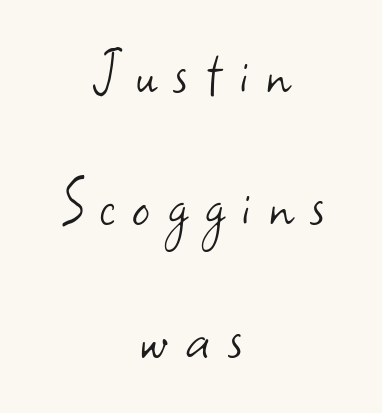
Nothing sits at the stroke ends, so this counts as sans-serif. Each word looks stretched out because of the extra space between its letters. Visually the block forms a symmetrical silhouette, jagged on both flanks. The passage shown is typed in a proportional face where columns would drift.
